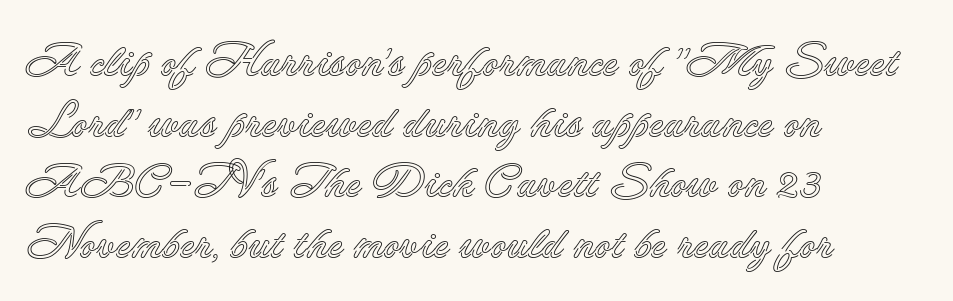
Q: Is the text italic (slanted)? A: Yes.
Q: Is the text underlined? A: No.
Q: How is the paragraph aligned? A: Left-aligned.
Q: Is the spacing between letters normal or unusually wide? A: Normal.
Q: Is the spacing between lines tight, normal or loose? A: Normal.
Q: Width (condensed, normal, or wide)? A: Normal.
Q: x-height? A: Small.
Q: Monospaced? A: No.
